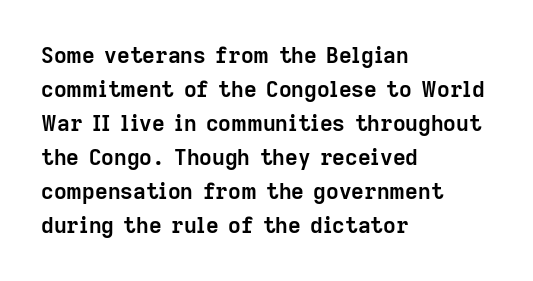
{"italic": "no", "bold": "yes", "underline": "no", "align": "left", "line_spacing": "normal", "line_spacing_ratio": 1.55, "letter_spacing": "normal", "letter_spacing_em": 0.0, "glyph_px": 22}
